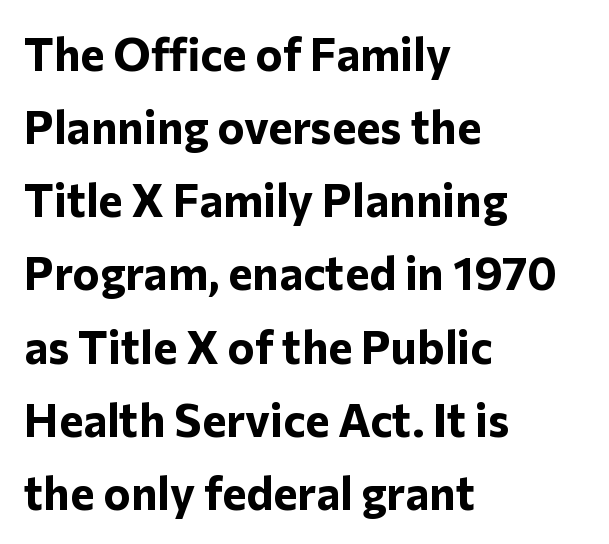
Q: Is the text bold? A: Yes.
Q: Is the text italic (slanted)? A: No, it is upright.
Q: Is the typeface a serif or a sans-serif typeface? A: Sans-serif.
Q: Is the text underlined? A: No.
Q: How is the paragraph aligned? A: Left-aligned.
Q: Is the spacing between letters normal or unusually wide? A: Normal.
Q: Is the spacing between lines tight, normal or loose? A: Normal.
Q: Width (condensed, normal, or wide)? A: Normal.
Q: Stroke contrast? A: Low.
Q: x-height? A: Medium.
Q: Monospaced? A: No.
